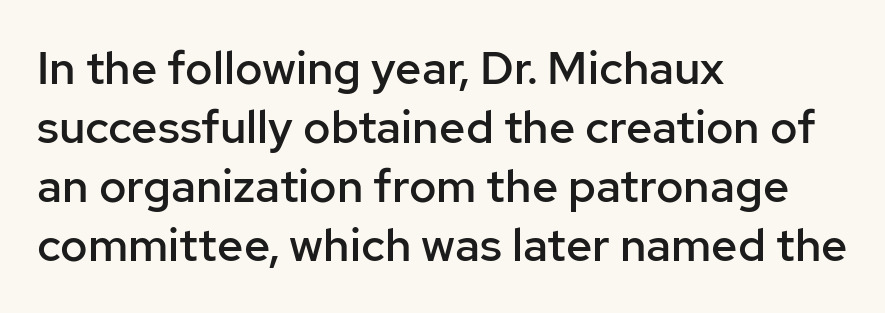
The image shows 46 px semibold sans-serif type, upright; set left-aligned, normal line spacing (1.28x), normal letter spacing, not underlined; low stroke contrast and a medium x-height.
